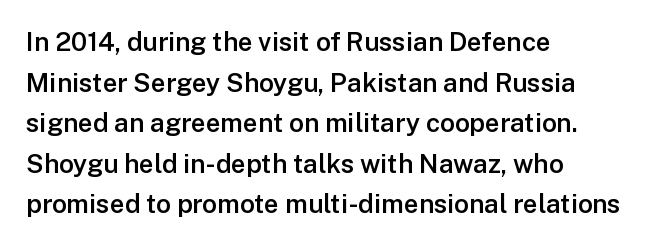
Compared with an ordinary text face, these strokes are moderately heavier — a semibold. Rendered with straight, roman letterforms. Beneath every word, the page is bare. Vertical spacing — default. What stands out about the letter spacing? Nothing — it is the standard amount.
